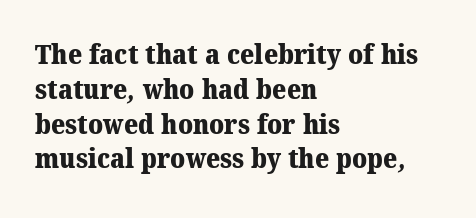
Q: Is the text bold? A: Yes.
Q: Is the text underlined? A: No.
Q: How is the paragraph aligned? A: Left-aligned.
Q: Is the spacing between letters normal or unusually wide? A: Normal.
Q: Is the spacing between lines tight, normal or loose? A: Normal.
